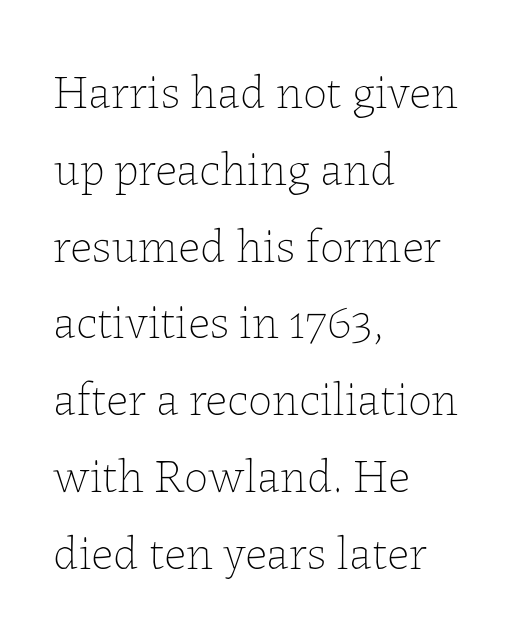
The image shows 48 px thin type, upright; set left-aligned, normal line spacing (1.6x), normal letter spacing, not underlined; low stroke contrast and a medium x-height.
